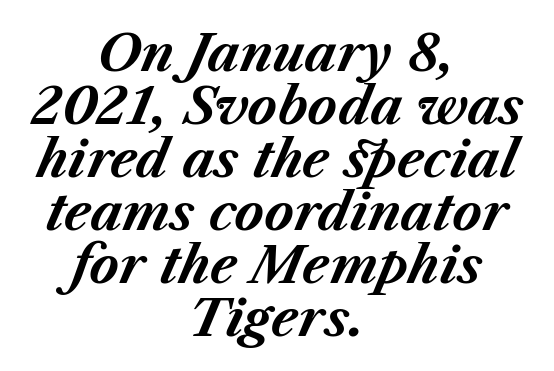
Successive baselines arrive quickly, one right under another. The specimen reads as italic at a glance. Each letter keeps its own natural width here, so spacing adapts to shape. The glyphs have the mass of a bold cut. A bare baseline throughout the passage.
